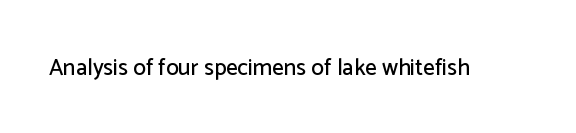
{"italic": "no", "underline": "no", "letter_spacing": "normal", "letter_spacing_em": 0.0, "glyph_px": 23}
